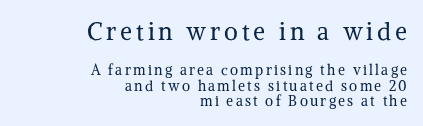
{"italic": "no", "bold": "no", "underline": "no", "align": "right", "line_spacing": "tight", "line_spacing_ratio": 1.09, "larger_block": "first", "size_ratio": 1.71, "glyph_px": 24}
